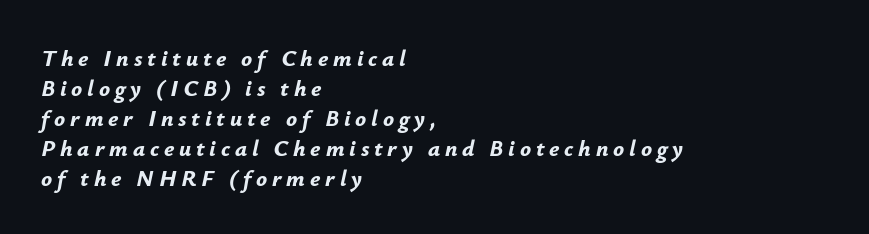
Tall strokes in this sample are angled rather than plumb. Letters rest on an invisible, unmarked baseline. The letterforms stand isolated, each surrounded by extra space. The passage is arranged the way most books set body copy — flush left. Is there much room between lines? A standard amount, neither cramped nor airy. The typesetting leans heavy: a genuine bold.
